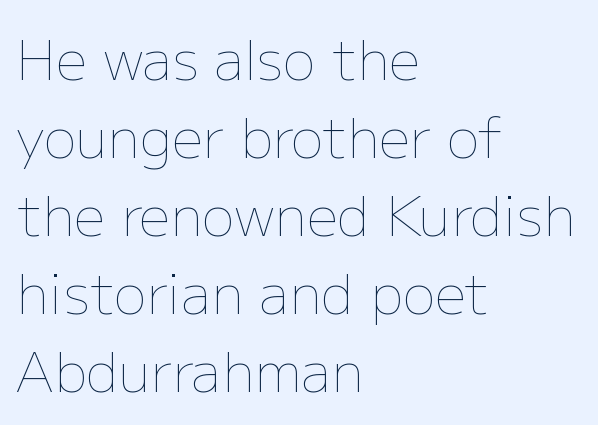
The image shows 55 px thin type, upright; set left-aligned, normal line spacing (1.42x), normal letter spacing, not underlined; low stroke contrast and a medium x-height.
